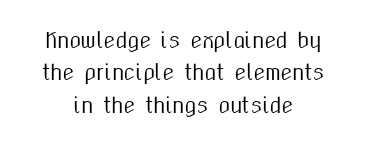
The image shows 21 px text type, upright; set centered, normal line spacing (1.54x), normal letter spacing, not underlined.
